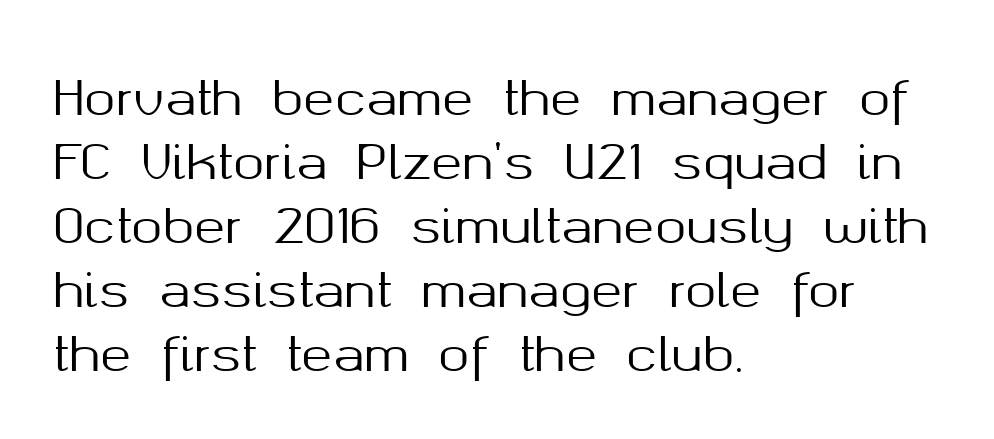
Is there much room between lines? A standard amount, neither cramped nor airy. Note: no serifs on the glyphs. Quick note: underline off. Looks like regular typesetting: each glyph gets only the width it needs. A roman cut, with each character standing at attention. The face used here is rendered with its standard letterfit.
